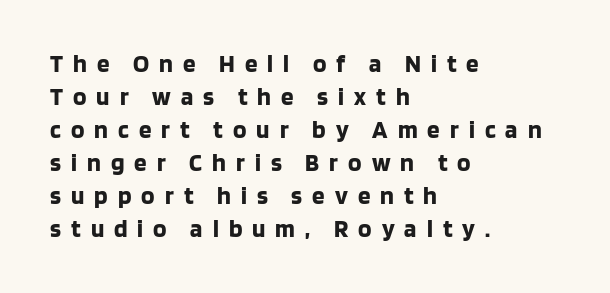
{"italic": "no", "bold": "yes", "underline": "no", "align": "left", "line_spacing": "normal", "line_spacing_ratio": 1.32, "letter_spacing": "wide", "letter_spacing_em": 0.4, "glyph_px": 25}
